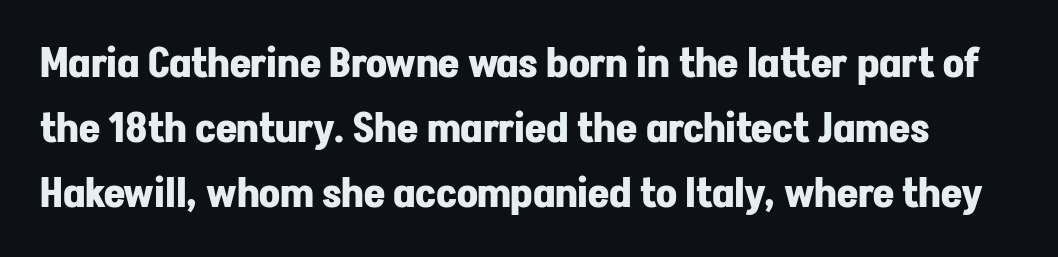
{"serif": "no", "italic": "no", "bold": "yes", "weight": "bold", "width": "normal", "stroke_contrast": "low", "x_height": "medium", "monospaced": "no", "underline": "no", "line_spacing": "normal", "line_spacing_ratio": 1.59, "letter_spacing": "normal", "letter_spacing_em": 0.0, "glyph_px": 41}
